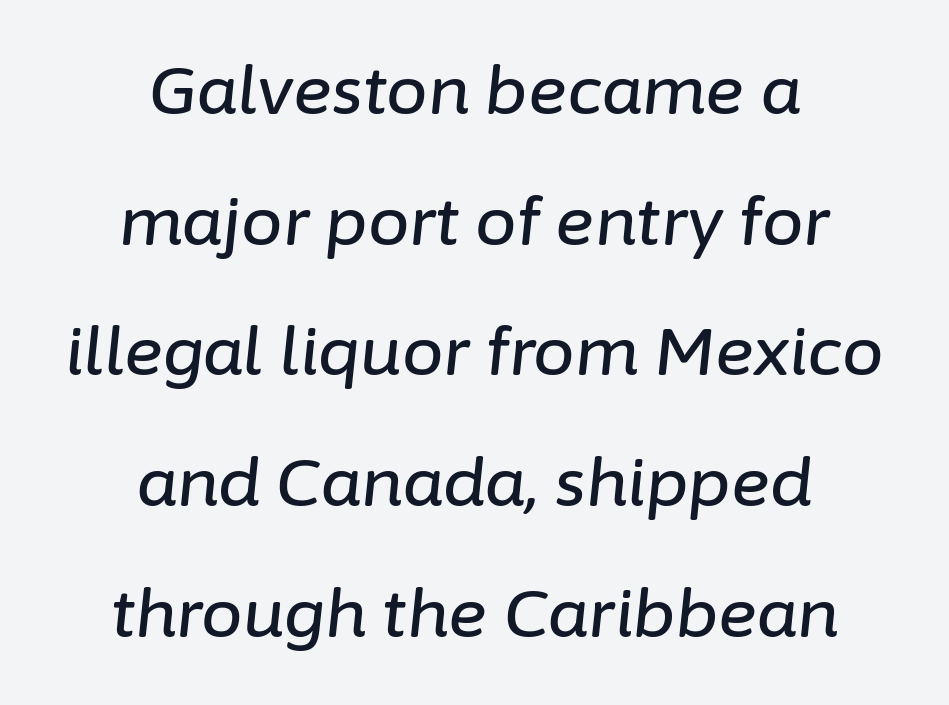
{"italic": "yes", "lean": "right", "slant_degrees": 6, "width": "normal", "stroke_contrast": "low", "x_height": "medium", "monospaced": "no", "underline": "no", "align": "center", "line_spacing": "loose", "line_spacing_ratio": 1.98, "letter_spacing": "normal", "letter_spacing_em": 0.0, "glyph_px": 66}
